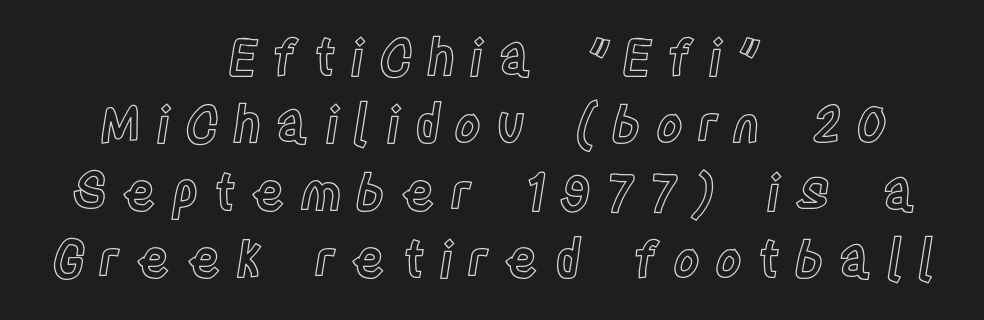
Q: Is the text italic (slanted)? A: Yes.
Q: Is the text underlined? A: No.
Q: How is the paragraph aligned? A: Centered.
Q: Is the spacing between letters normal or unusually wide? A: Unusually wide.
Q: Is the spacing between lines tight, normal or loose? A: Normal.
Q: Width (condensed, normal, or wide)? A: Condensed.
Q: x-height? A: Large.
Q: Monospaced? A: No.
